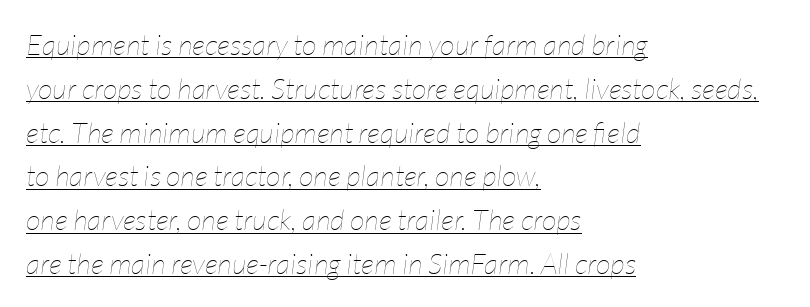
Here the designer chose a conventional face with non-uniform glyph widths. What decoration does the sample have? An underline. Observe the ordinary spacing: letters are neighbours, not strangers. A quiet, ordinary-to-light weight characterises the typeface.
